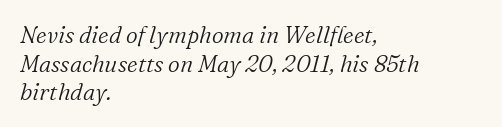
Horizontal alignment here is leftward, the default for most running prose. Anything drawn beneath the words? Only blank space. These glyphs show unthickened strokes, regular width or finer. This sample keeps an unexceptional amount of space between lines. Observe the ordinary spacing: letters are neighbours, not strangers. Italic? Definitely — the glyphs are oblique.
